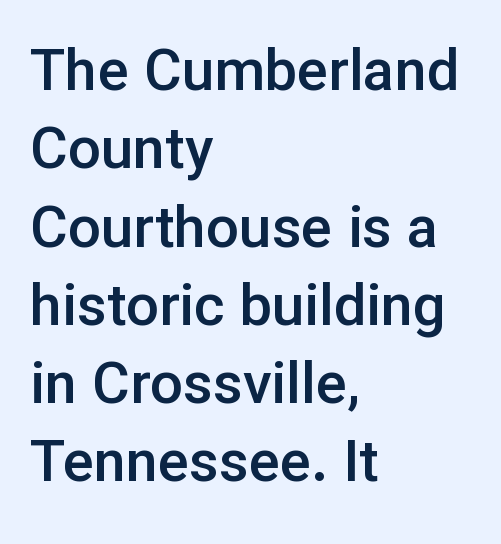
{"serif": "no", "italic": "no", "bold": "semi", "weight": "semibold", "width": "normal", "stroke_contrast": "low", "x_height": "medium", "monospaced": "no", "underline": "no", "align": "left", "line_spacing": "normal", "line_spacing_ratio": 1.35, "letter_spacing": "normal", "letter_spacing_em": 0.0, "glyph_px": 58}
